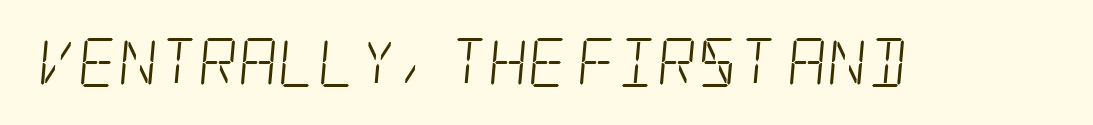
The image shows 49 px light, condensed serif type; set normal letter spacing, not underlined; low stroke contrast and a large x-height.
